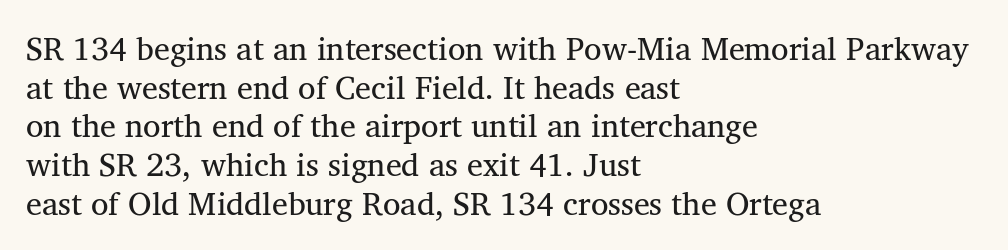
Q: Is the text bold? A: No.
Q: Is the typeface a serif or a sans-serif typeface? A: Serif.
Q: Is the text underlined? A: No.
Q: How is the paragraph aligned? A: Left-aligned.
Q: Is the spacing between letters normal or unusually wide? A: Normal.
Q: Width (condensed, normal, or wide)? A: Normal.
Q: Stroke contrast? A: Medium.
Q: x-height? A: Medium.
Q: Monospaced? A: No.
